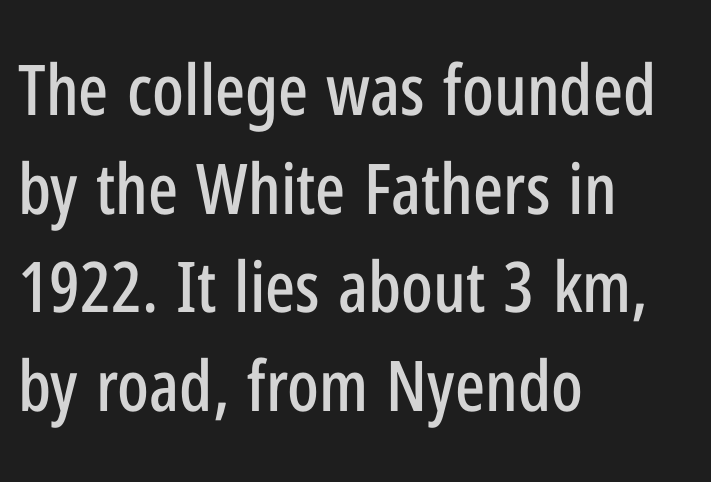
The image shows 70 px condensed sans-serif type, upright; set left-aligned, normal line spacing (1.41x), normal letter spacing, not underlined; low stroke contrast and a medium x-height.
